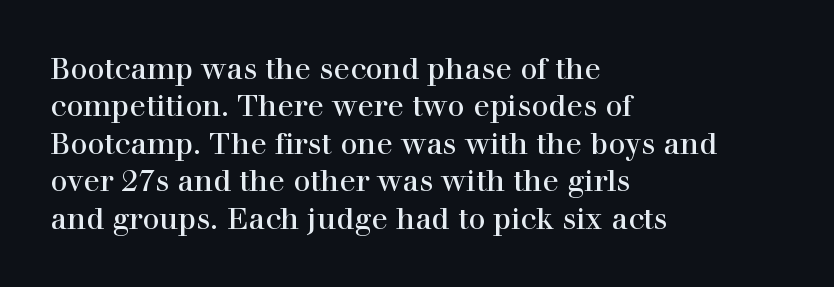
Spacing between characters is what you'd get straight out of the box. Teacher's note: observe the even left margin — that is flush-left alignment. A typesetter would call this leading conventional body-copy spacing. The passage shown is not underscored anywhere. Is this a sans? No — the strokes have serifs. Do the characters align in a grid? No, the font is proportional.
